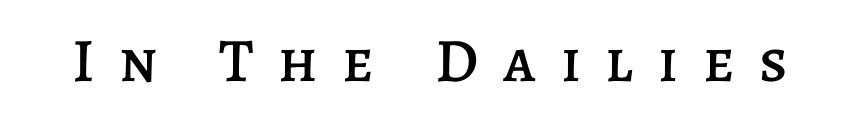
The image shows 62 px text type, upright; set unusually wide letter spacing (+0.4 em), not underlined; low stroke contrast and a large x-height.
